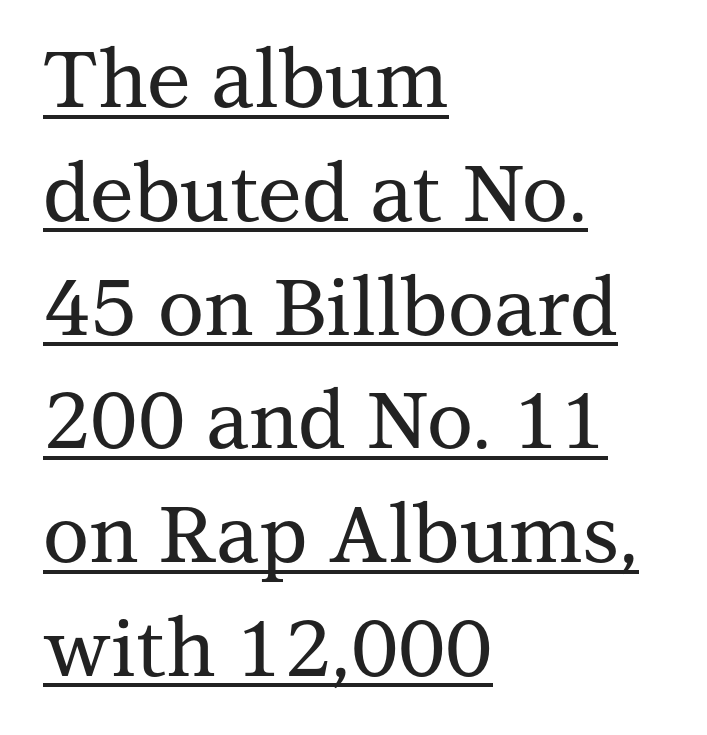
{"serif": "yes", "italic": "no", "width": "normal", "stroke_contrast": "medium", "x_height": "medium", "monospaced": "no", "underline": "yes", "align": "left", "line_spacing": "normal", "line_spacing_ratio": 1.44, "letter_spacing": "normal", "letter_spacing_em": 0.0, "glyph_px": 79}
